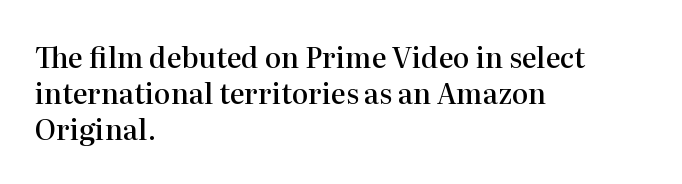
Q: Is the text bold? A: Semi-bold.
Q: Is the text italic (slanted)? A: No, it is upright.
Q: Is the typeface a serif or a sans-serif typeface? A: Serif.
Q: Is the text underlined? A: No.
Q: How is the paragraph aligned? A: Left-aligned.
Q: Is the spacing between letters normal or unusually wide? A: Normal.
Q: Is the spacing between lines tight, normal or loose? A: Normal.
Q: Width (condensed, normal, or wide)? A: Normal.
Q: Stroke contrast? A: High.
Q: x-height? A: Medium.
Q: Monospaced? A: No.
